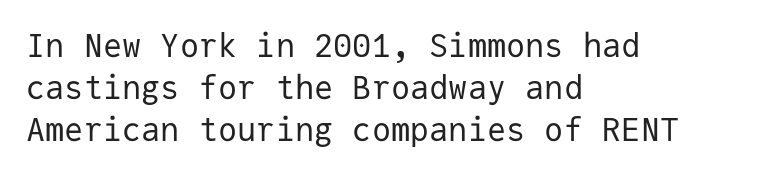
{"serif": "no", "italic": "no", "bold": "no", "weight": "regular", "width": "normal", "stroke_contrast": "low", "x_height": "medium", "monospaced": "yes", "underline": "no", "align": "left", "line_spacing": "normal", "line_spacing_ratio": 1.32, "letter_spacing": "normal", "letter_spacing_em": 0.0, "glyph_px": 32}
